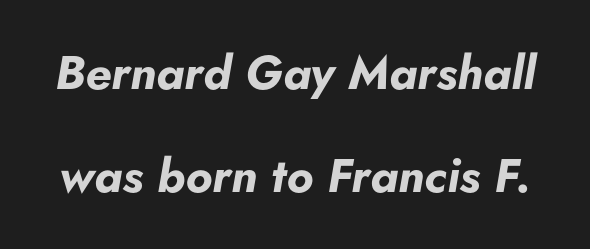
The image shows 47 px bold type, italic (leaning right); set loose line spacing (2.2x), normal letter spacing, not underlined; low stroke contrast and a small x-height.
